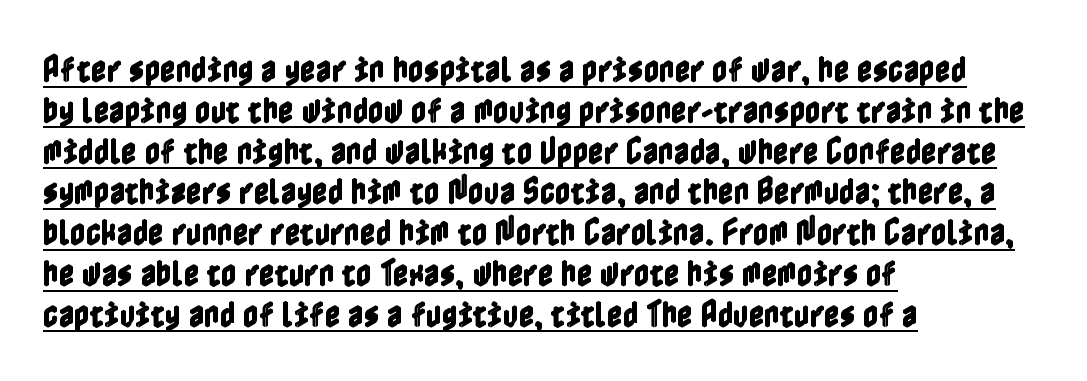
Q: Is the text italic (slanted)? A: No, it is upright.
Q: Is the text underlined? A: Yes.
Q: How is the paragraph aligned? A: Left-aligned.
Q: Is the spacing between letters normal or unusually wide? A: Normal.
Q: Is the spacing between lines tight, normal or loose? A: Normal.
Q: Width (condensed, normal, or wide)? A: Condensed.
Q: x-height? A: Medium.
